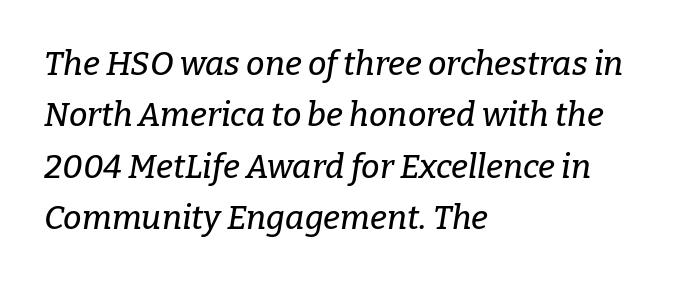
{"serif": "yes", "italic": "yes", "lean": "right", "slant_degrees": 9, "width": "normal", "stroke_contrast": "low", "x_height": "medium", "monospaced": "no", "underline": "no", "align": "left", "line_spacing": "normal", "line_spacing_ratio": 1.56, "letter_spacing": "normal", "letter_spacing_em": 0.0, "glyph_px": 33}
